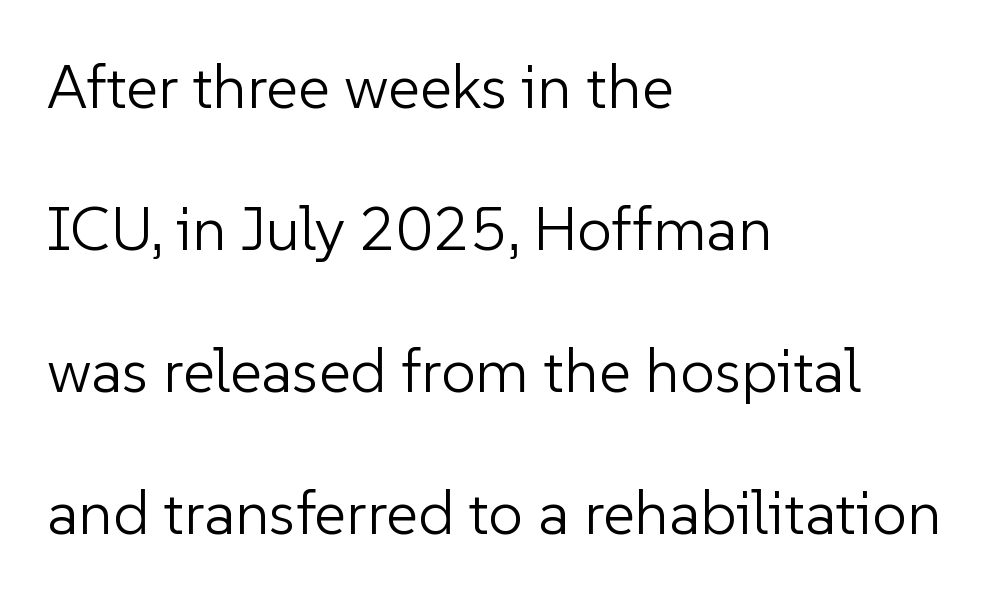
Q: Is the text bold? A: No.
Q: Is the text italic (slanted)? A: No, it is upright.
Q: Is the typeface a serif or a sans-serif typeface? A: Sans-serif.
Q: Is the text underlined? A: No.
Q: How is the paragraph aligned? A: Left-aligned.
Q: Is the spacing between letters normal or unusually wide? A: Normal.
Q: Is the spacing between lines tight, normal or loose? A: Loose.
Q: Width (condensed, normal, or wide)? A: Normal.
Q: Stroke contrast? A: Low.
Q: x-height? A: Medium.
Q: Monospaced? A: No.
